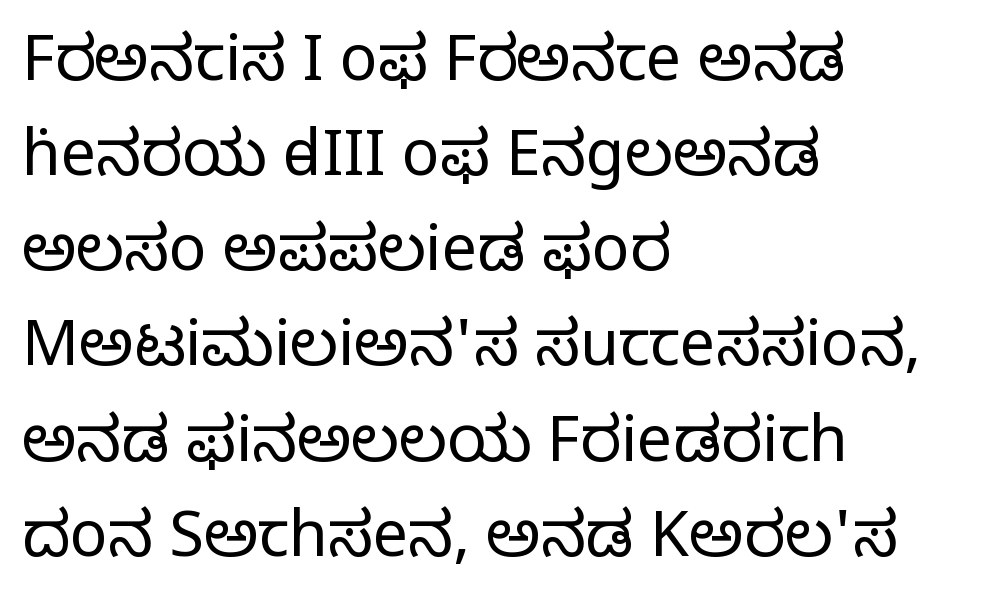
The font is comparable to plain body text, perhaps lighter. The space directly below the letters is spotless. Unlike a clean sans, this face finishes its strokes with serifs. Nobody touched the tracking dial on this one.
